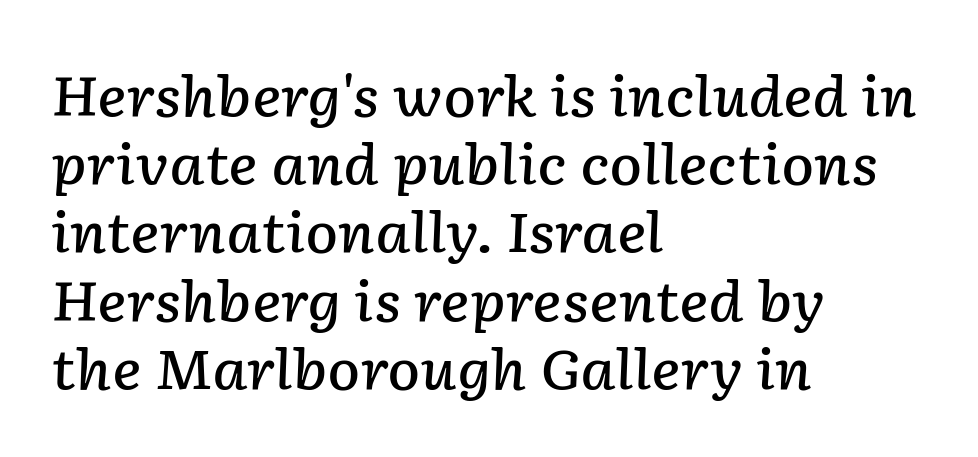
{"italic": "yes", "lean": "right", "slant_degrees": 2, "bold": "semi", "weight": "semibold", "width": "normal", "stroke_contrast": "low", "x_height": "medium", "monospaced": "no", "underline": "no", "align": "left", "line_spacing_ratio": 1.24, "letter_spacing": "normal", "letter_spacing_em": 0.0, "glyph_px": 55}
